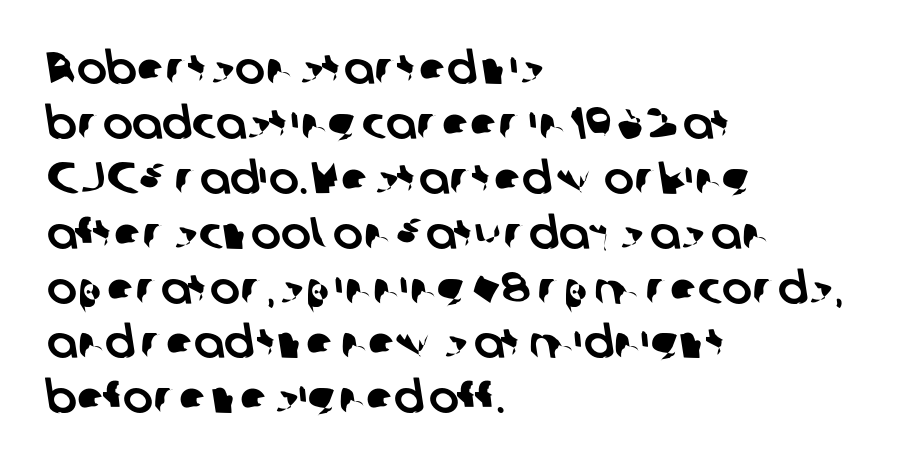
{"serif": "no", "width": "normal", "stroke_contrast": "low", "x_height": "medium", "monospaced": "no", "underline": "no", "align": "left", "line_spacing_ratio": 1.22, "letter_spacing": "normal", "letter_spacing_em": 0.0, "glyph_px": 45}
